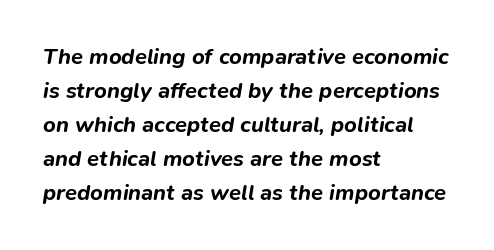
{"italic": "yes", "lean": "right", "slant_degrees": 9, "bold": "yes", "underline": "no", "align": "left", "line_spacing": "normal", "line_spacing_ratio": 1.55, "letter_spacing": "normal", "letter_spacing_em": 0.0, "glyph_px": 22}
